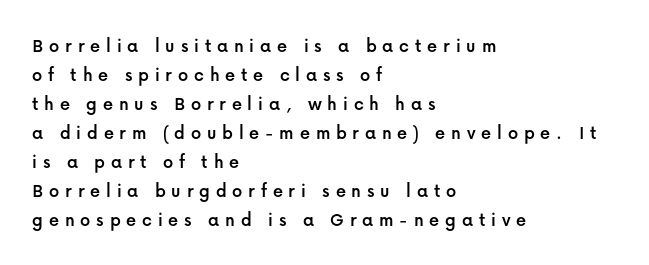
The image shows 20 px text type, upright; set left-aligned, normal line spacing (1.45x), unusually wide letter spacing (+0.29 em), not underlined.
